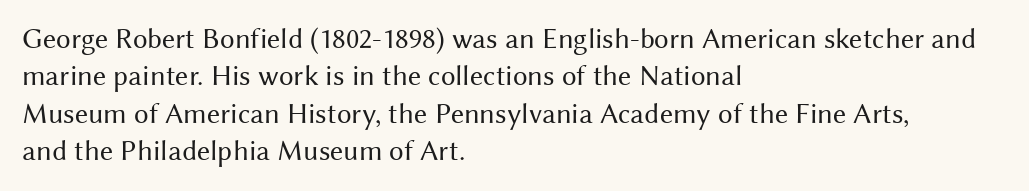
The image shows 29 px regular-weight sans-serif type, upright; set left-aligned, normal line spacing (1.29x), normal letter spacing, not underlined; medium stroke contrast and a medium x-height.
